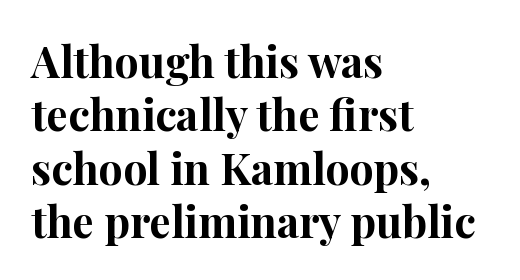
Q: Is the text bold? A: Yes.
Q: Is the text italic (slanted)? A: No, it is upright.
Q: Is the typeface a serif or a sans-serif typeface? A: Serif.
Q: Is the text underlined? A: No.
Q: How is the paragraph aligned? A: Left-aligned.
Q: Is the spacing between letters normal or unusually wide? A: Normal.
Q: Width (condensed, normal, or wide)? A: Normal.
Q: Stroke contrast? A: High.
Q: x-height? A: Medium.
Q: Monospaced? A: No.
